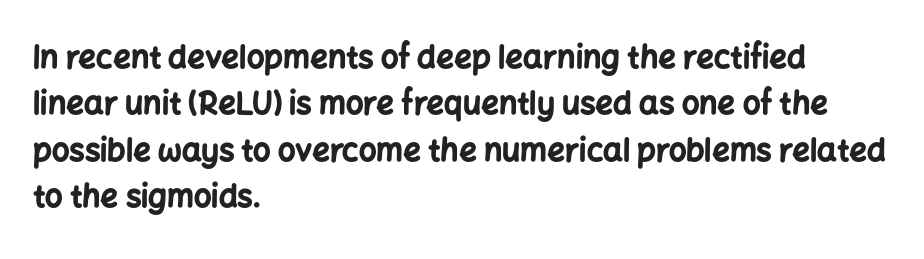
Q: Is the text bold? A: Yes.
Q: Is the text italic (slanted)? A: No, it is upright.
Q: Is the typeface a serif or a sans-serif typeface? A: Sans-serif.
Q: Is the text underlined? A: No.
Q: How is the paragraph aligned? A: Left-aligned.
Q: Is the spacing between letters normal or unusually wide? A: Normal.
Q: Is the spacing between lines tight, normal or loose? A: Normal.
Q: Width (condensed, normal, or wide)? A: Normal.
Q: Stroke contrast? A: Low.
Q: x-height? A: Medium.
Q: Monospaced? A: No.
